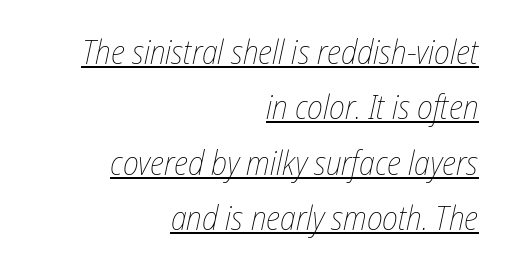
Tall strokes in this sample are angled rather than plumb. The vertical gap from one line to the next is medium. The lines are quadded right. What decoration does the sample have? An underline. The font is comparable to plain body text, perhaps lighter. The gaps between neighbouring characters are ordinary and unremarkable.
